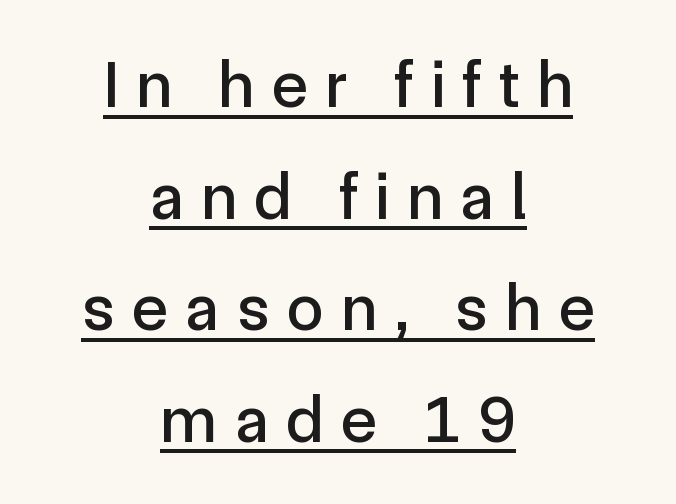
What's the leading like? Ordinary, nothing unusual. Notice how a bar underscores the lettering throughout. Each letter keeps its own natural width here, so spacing adapts to shape. Typeset on center — no edge is straight. The type sits square on the baseline with zero lean. There is plenty of visible air inserted between adjacent glyphs.
